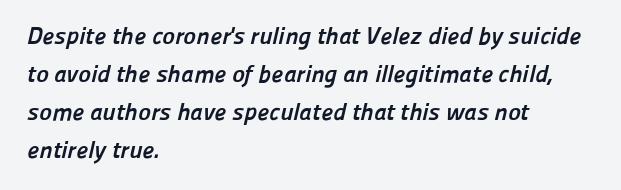
Honestly, there is no underline to notice here at all. Thick stems and heavy bowls — unmistakably bold. Line starts are locked; line ends wander. Leading: standard. There is no visible air inserted between adjacent glyphs.
